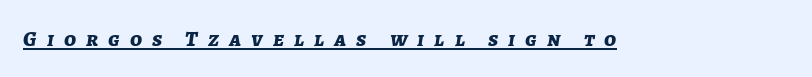
{"italic": "yes", "lean": "right", "slant_degrees": 7, "bold": "yes", "underline": "yes", "letter_spacing": "wide", "letter_spacing_em": 0.46, "glyph_px": 22}
